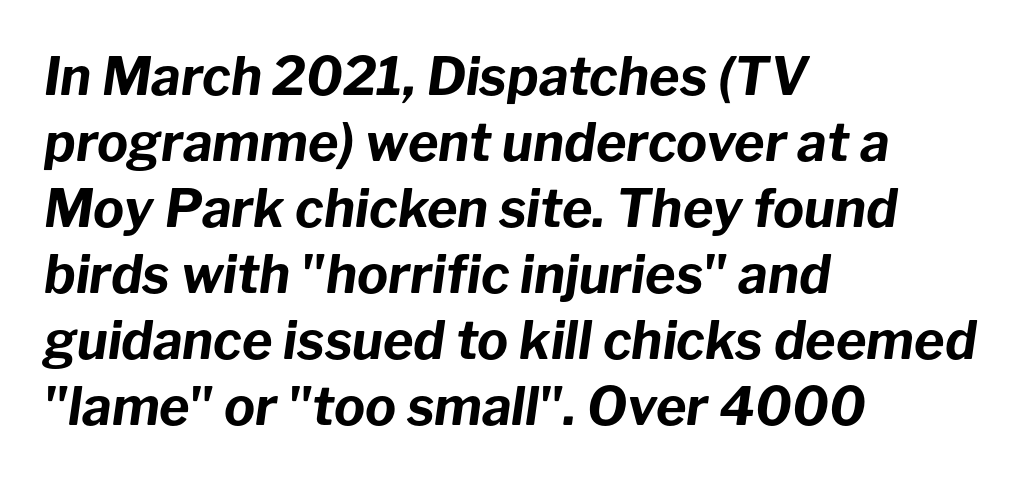
Q: Is the text bold? A: Yes.
Q: Is the text italic (slanted)? A: Yes, it leans right by about 8 degrees.
Q: Is the text underlined? A: No.
Q: How is the paragraph aligned? A: Left-aligned.
Q: Is the spacing between letters normal or unusually wide? A: Normal.
Q: Is the spacing between lines tight, normal or loose? A: Normal.
Q: Width (condensed, normal, or wide)? A: Normal.
Q: Stroke contrast? A: Low.
Q: x-height? A: Medium.
Q: Monospaced? A: No.
